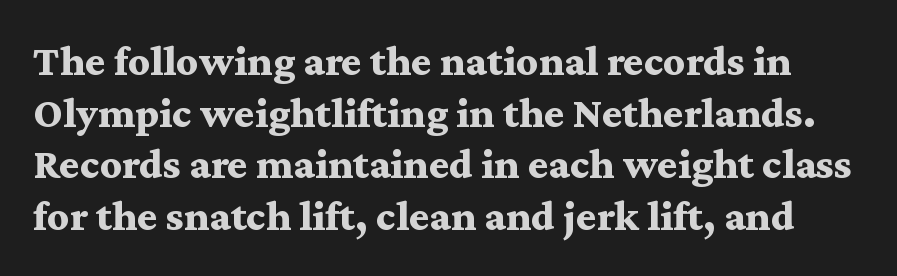
The image shows 43 px bold, wide serif type, upright; set line spacing 1.2x, normal letter spacing, not underlined; medium stroke contrast and a medium x-height.
